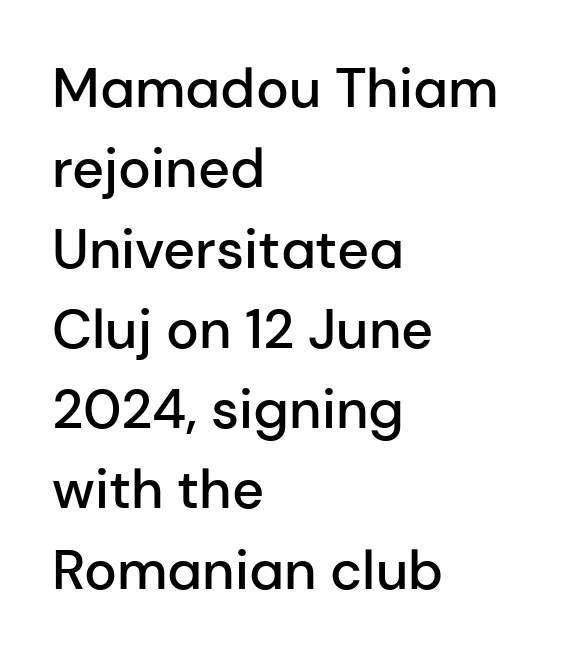
The lines in this sample share a left origin and differ only in where they stop. Descenders hang freely into open space. This sample uses an upright cut, with every glyph sitting square on the baseline. A fair bit of extra ink — the face is semibold, not bold. Serif or sans? Sans — the stroke terminals are bare. Do the characters align in a grid? No, the font is proportional.
